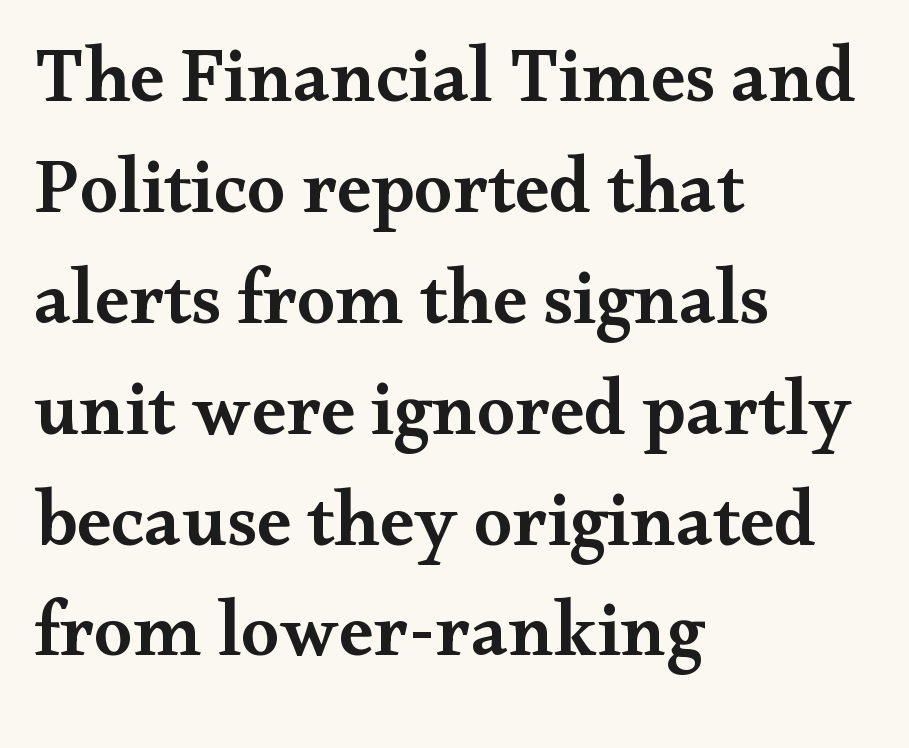
Q: Is the text bold? A: Semi-bold.
Q: Is the text italic (slanted)? A: No, it is upright.
Q: Is the typeface a serif or a sans-serif typeface? A: Serif.
Q: Is the text underlined? A: No.
Q: How is the paragraph aligned? A: Left-aligned.
Q: Is the spacing between letters normal or unusually wide? A: Normal.
Q: Is the spacing between lines tight, normal or loose? A: Normal.
Q: Width (condensed, normal, or wide)? A: Wide.
Q: Stroke contrast? A: Medium.
Q: x-height? A: Small.
Q: Monospaced? A: No.
